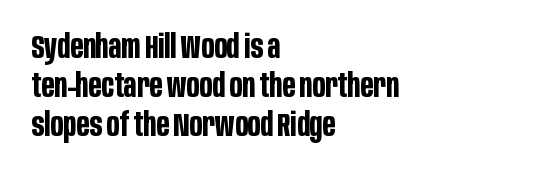
{"serif": "no", "italic": "no", "bold": "yes", "weight": "bold", "width": "condensed", "stroke_contrast": "low", "x_height": "large", "monospaced": "no", "underline": "no", "align": "left", "line_spacing_ratio": 1.18, "letter_spacing": "normal", "letter_spacing_em": 0.0, "glyph_px": 33}
